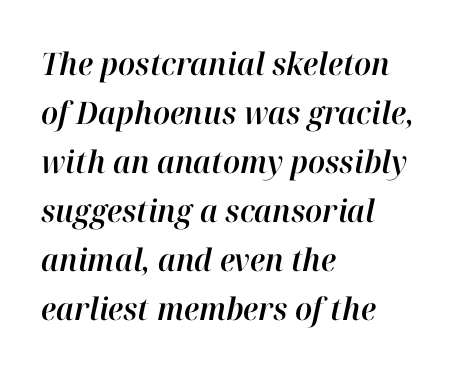
{"italic": "yes", "lean": "right", "slant_degrees": 12, "width": "normal", "stroke_contrast": "high", "x_height": "medium", "monospaced": "no", "underline": "no", "align": "left", "line_spacing": "normal", "line_spacing_ratio": 1.58, "letter_spacing": "normal", "letter_spacing_em": 0.0, "glyph_px": 31}
